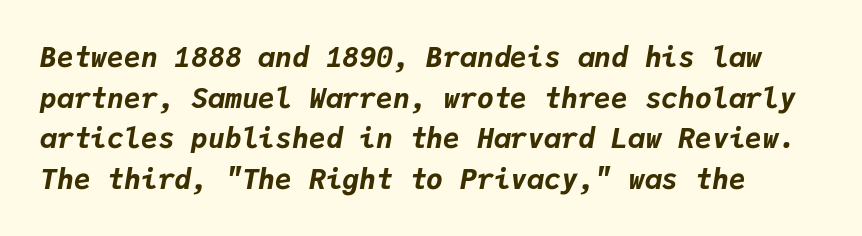
The image shows 28 px bold type, italic (leaning right), monospaced; set normal line spacing (1.45x), normal letter spacing, not underlined; low stroke contrast and a medium x-height.
